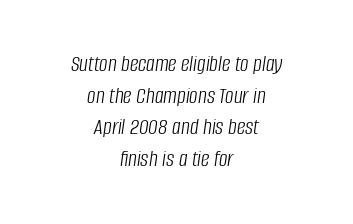
The line-height multiplier appears to be the usual default. Descenders are the only things crossing below the line. No extra tracking has been applied to these lines. The whole block is typeset with a tilt. This sample is center-justified, so both line endings float freely.
